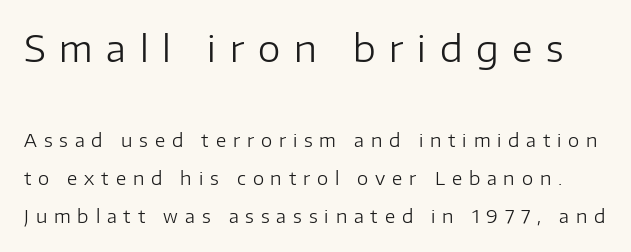
The image shows 36 px regular-weight sans-serif type, upright; set loose line spacing (2.1x), unusually wide letter spacing (+0.38 em), not underlined; the first (top) block is 2.0x larger; low stroke contrast and a medium x-height.
